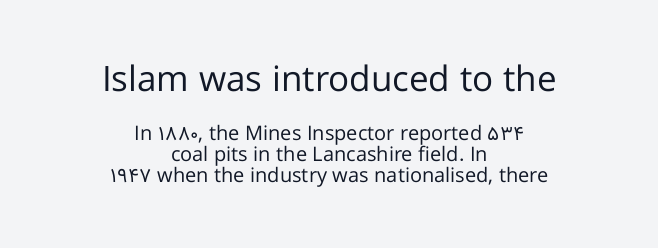
The image shows 35 px regular-weight sans-serif type, upright; set centered, tight line spacing (1.06x), normal letter spacing, not underlined; the first (top) block is 1.75x larger; low stroke contrast and a medium x-height.
